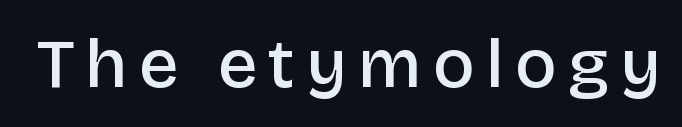
{"serif": "no", "italic": "no", "bold": "semi", "weight": "semibold", "width": "normal", "stroke_contrast": "low", "x_height": "large", "monospaced": "no", "underline": "no", "glyph_px": 70}
